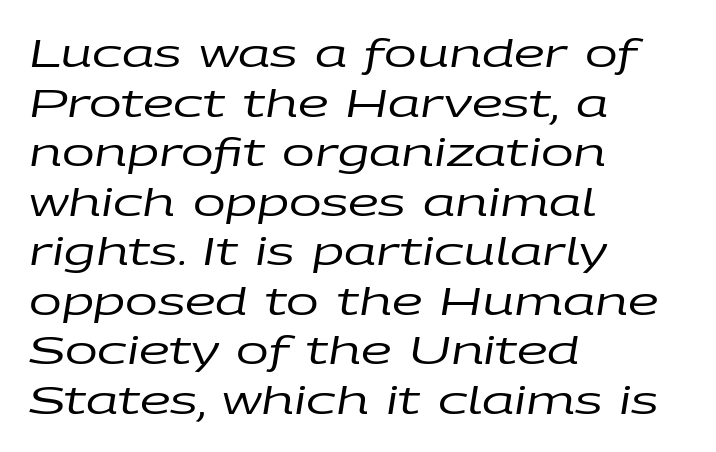
{"italic": "yes", "lean": "right", "slant_degrees": 9, "bold": "no", "weight": "regular", "width": "wide", "stroke_contrast": "low", "x_height": "large", "monospaced": "no", "underline": "no", "align": "left", "line_spacing": "normal", "line_spacing_ratio": 1.27, "letter_spacing": "normal", "letter_spacing_em": 0.0, "glyph_px": 39}
